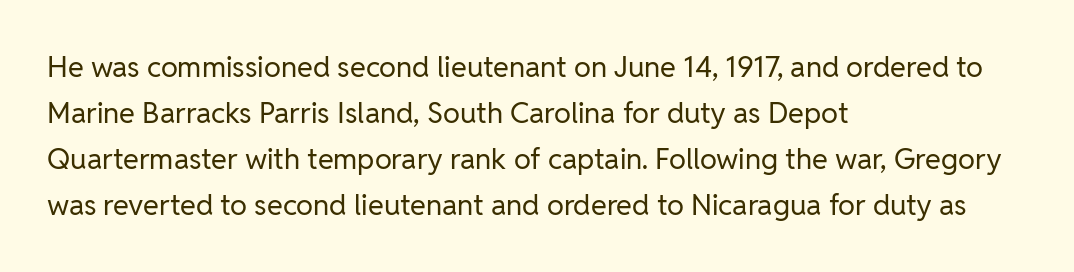
Clear beneath every line of the passage. Which margin do the lines hug? The left one — the right edge is uneven. Each letter keeps its own natural width here, so spacing adapts to shape. Is the stroke heavy? The answer is a plain regular-or-lighter.
